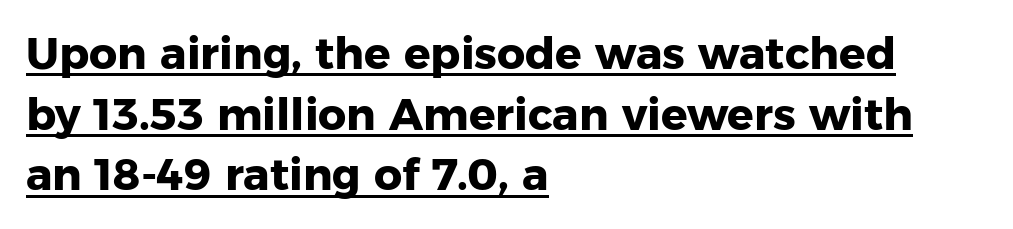
Q: Is the text bold? A: Yes.
Q: Is the text italic (slanted)? A: No, it is upright.
Q: Is the typeface a serif or a sans-serif typeface? A: Sans-serif.
Q: Is the text underlined? A: Yes.
Q: How is the paragraph aligned? A: Left-aligned.
Q: Is the spacing between letters normal or unusually wide? A: Normal.
Q: Is the spacing between lines tight, normal or loose? A: Normal.
Q: Width (condensed, normal, or wide)? A: Normal.
Q: Stroke contrast? A: Low.
Q: x-height? A: Medium.
Q: Monospaced? A: No.
